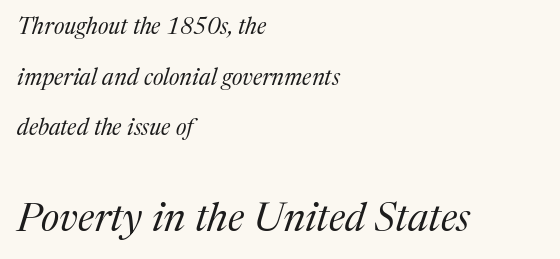
The image shows 40 px regular-weight serif type, italic (leaning right); set left-aligned, loose line spacing (2.2x), normal letter spacing, not underlined; the second (bottom) block is 1.74x larger; medium stroke contrast and a medium x-height.
